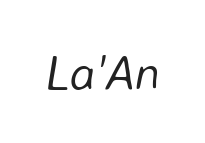
Q: Is the text bold? A: No.
Q: Is the text italic (slanted)? A: Yes, it leans right by about 8 degrees.
Q: Is the text underlined? A: No.
Q: Is the spacing between letters normal or unusually wide? A: Normal.
Q: Width (condensed, normal, or wide)? A: Normal.
Q: Stroke contrast? A: Low.
Q: x-height? A: Medium.
Q: Monospaced? A: No.
